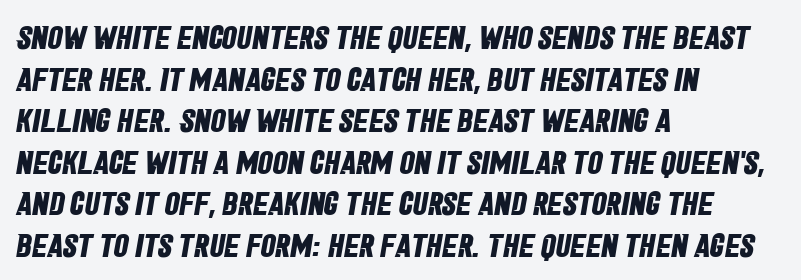
Beneath every word, the page is bare. Honestly, the letter spacing is just normal — you wouldn't notice it. Which margin do the lines hug? The left one — the right edge is uneven. Is this a sans? Yes — the strokes have no serifs. Looks like regular typesetting: each glyph gets only the width it needs.
